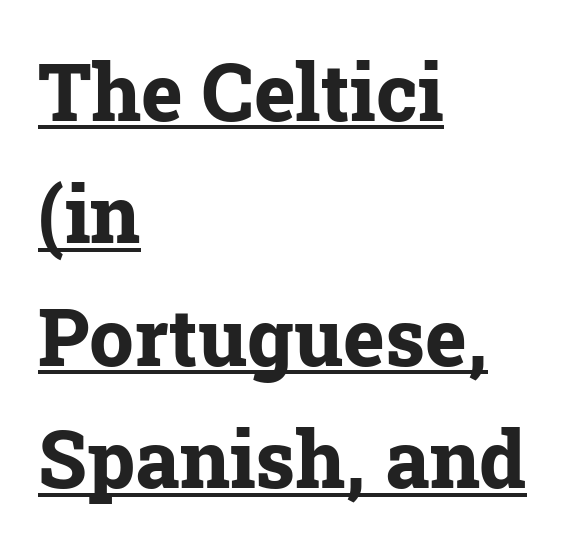
The image shows 79 px bold serif type, upright; set left-aligned, normal line spacing (1.55x), normal letter spacing, underlined; low stroke contrast and a medium x-height.
